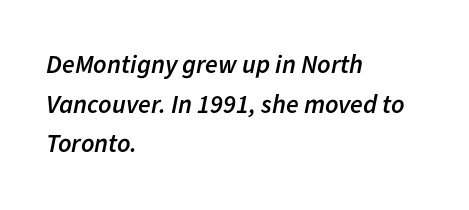
Q: Is the text bold? A: Semi-bold.
Q: Is the text italic (slanted)? A: Yes, it leans right by about 11 degrees.
Q: Is the text underlined? A: No.
Q: How is the paragraph aligned? A: Left-aligned.
Q: Is the spacing between letters normal or unusually wide? A: Normal.
Q: Is the spacing between lines tight, normal or loose? A: Normal.
